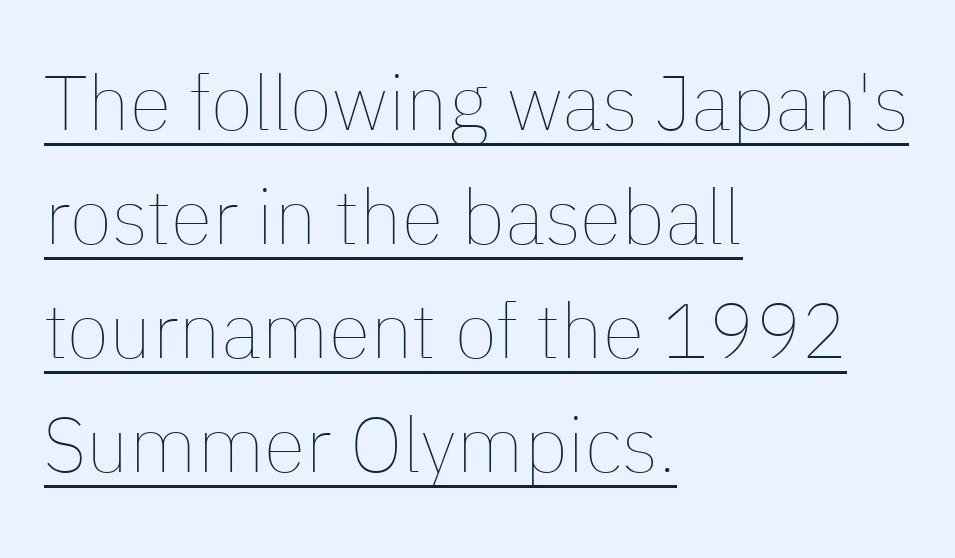
Line beginnings align vertically; line endings do not. Proportional: the letters do not fall into vertical columns. These characters rest on top of a visible drawn line. Ink coverage per letter is moderate at most.
